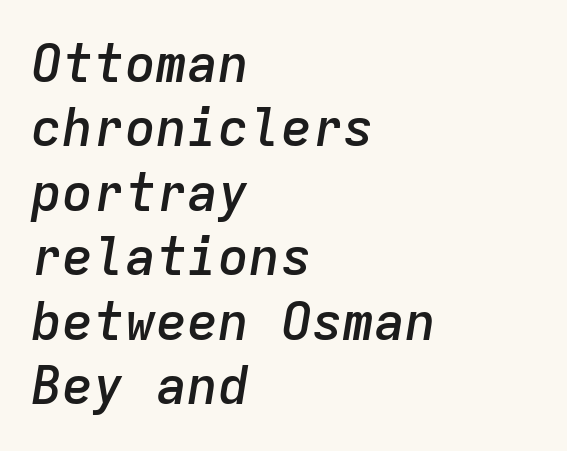
Q: Is the text bold? A: Semi-bold.
Q: Is the text italic (slanted)? A: Yes, it leans right by about 9 degrees.
Q: Is the text underlined? A: No.
Q: How is the paragraph aligned? A: Left-aligned.
Q: Is the spacing between letters normal or unusually wide? A: Normal.
Q: Width (condensed, normal, or wide)? A: Normal.
Q: Stroke contrast? A: Low.
Q: x-height? A: Medium.
Q: Monospaced? A: Yes.
